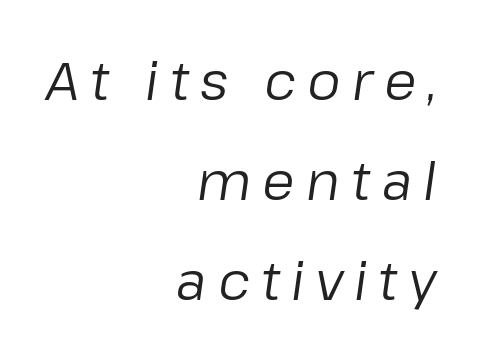
The image shows 53 px regular-weight type, italic (leaning right); set right-aligned, line spacing 1.89x, unusually wide letter spacing (+0.21 em), not underlined; low stroke contrast and a medium x-height.
